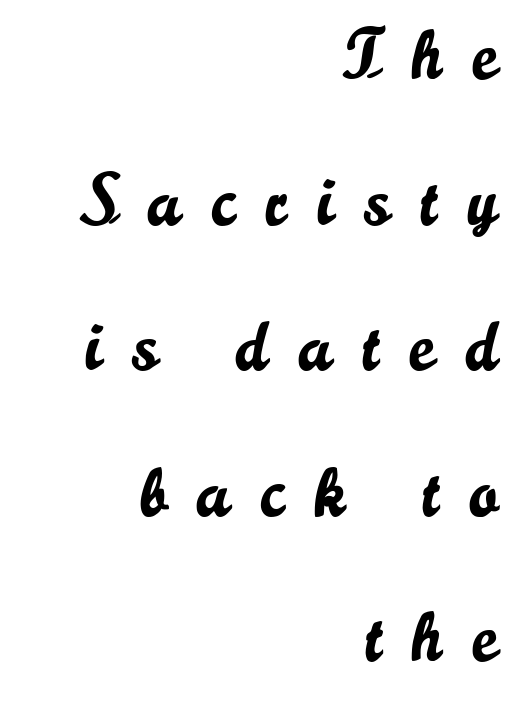
Q: Is the text italic (slanted)? A: Yes.
Q: Is the typeface a serif or a sans-serif typeface? A: Sans-serif.
Q: Is the text underlined? A: No.
Q: How is the paragraph aligned? A: Right-aligned.
Q: Is the spacing between letters normal or unusually wide? A: Unusually wide.
Q: Is the spacing between lines tight, normal or loose? A: Loose.
Q: Width (condensed, normal, or wide)? A: Normal.
Q: Stroke contrast? A: Low.
Q: x-height? A: Small.
Q: Monospaced? A: No.
